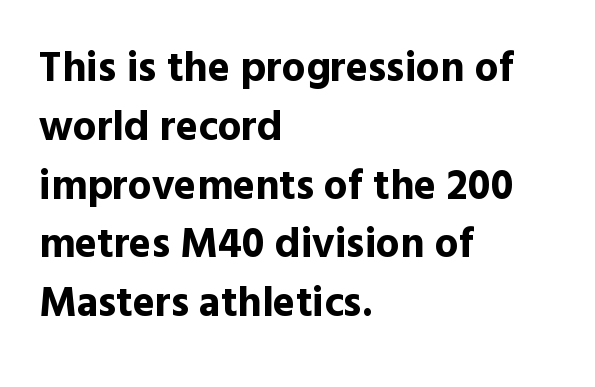
The image shows 42 px bold sans-serif type, upright; set left-aligned, normal line spacing (1.4x), normal letter spacing, not underlined; a medium x-height.
